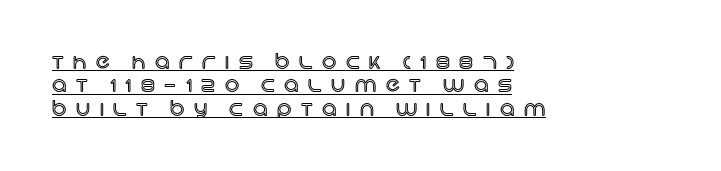
Is the block centered? No — it sits flush against the left margin. Inter-character spacing is expanded well beyond the font's built-in metrics. If you drew a line through each stem, it would be perfectly vertical. Somebody hit Ctrl+U on this one — the words are underlined.
